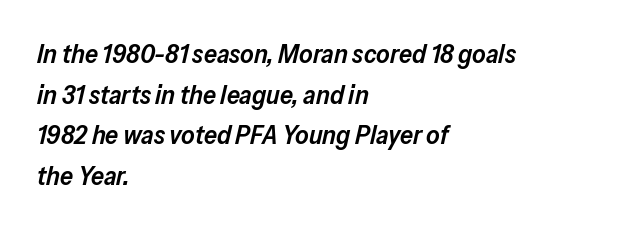
Q: Is the text bold? A: Semi-bold.
Q: Is the text italic (slanted)? A: Yes, it leans right by about 13 degrees.
Q: Is the text underlined? A: No.
Q: How is the paragraph aligned? A: Left-aligned.
Q: Is the spacing between letters normal or unusually wide? A: Normal.
Q: Is the spacing between lines tight, normal or loose? A: Normal.
